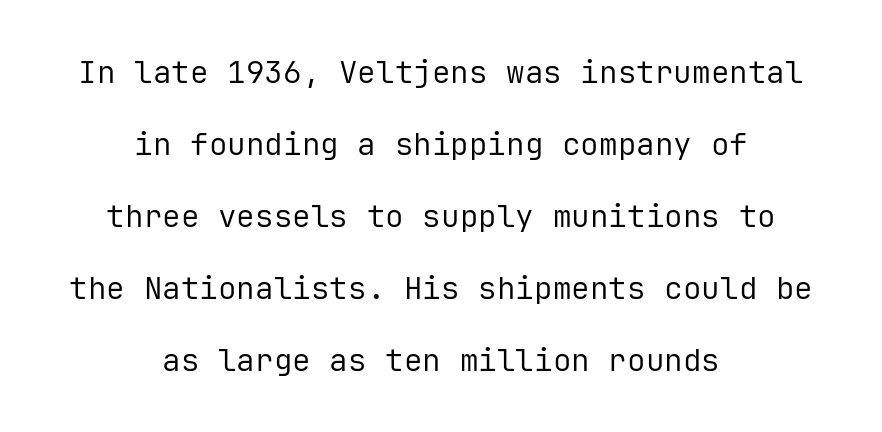
The image shows 31 px regular-weight sans-serif type, upright, monospaced; set centered, loose line spacing (2.32x), normal letter spacing, not underlined; low stroke contrast and a medium x-height.
